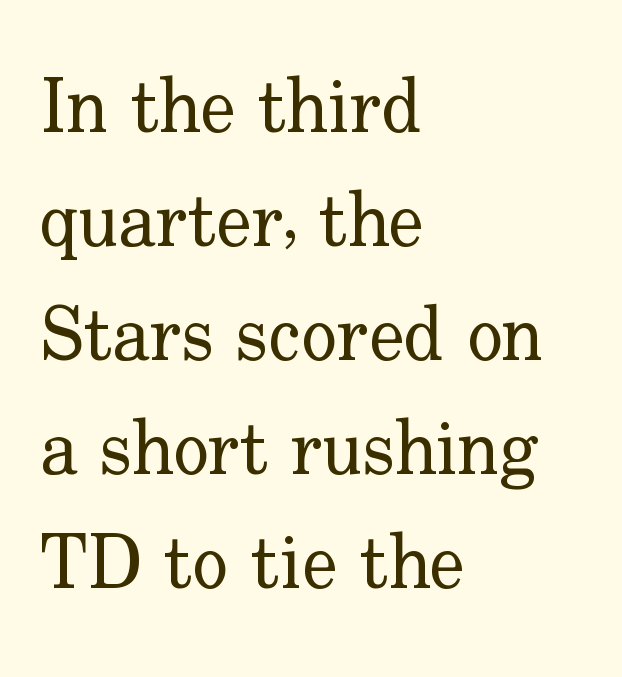
Q: Is the text bold? A: No.
Q: Is the text italic (slanted)? A: No, it is upright.
Q: Is the typeface a serif or a sans-serif typeface? A: Serif.
Q: Is the text underlined? A: No.
Q: How is the paragraph aligned? A: Left-aligned.
Q: Is the spacing between letters normal or unusually wide? A: Normal.
Q: Is the spacing between lines tight, normal or loose? A: Normal.
Q: Width (condensed, normal, or wide)? A: Normal.
Q: Stroke contrast? A: Low.
Q: x-height? A: Small.
Q: Monospaced? A: No.
